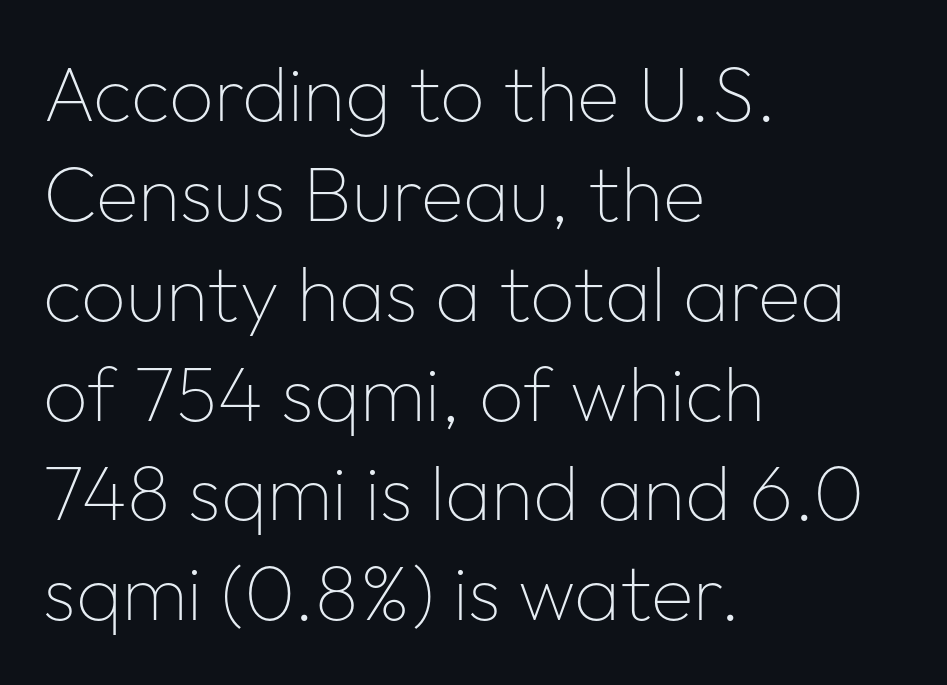
The image shows 78 px thin sans-serif type, upright; set left-aligned, normal line spacing (1.28x), normal letter spacing, not underlined; low stroke contrast and a medium x-height.
